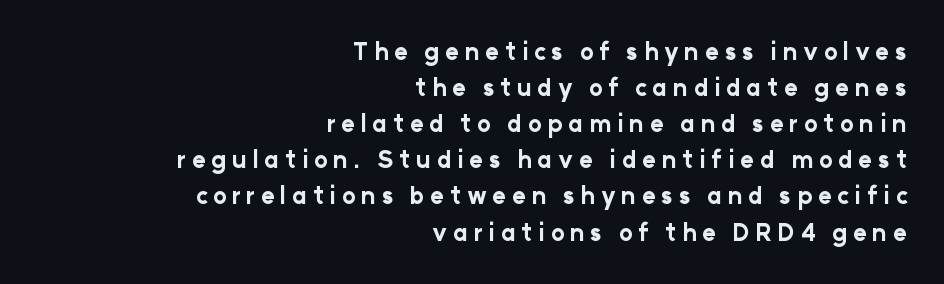
{"italic": "no", "bold": "yes", "underline": "no", "align": "right", "line_spacing": "normal", "line_spacing_ratio": 1.57, "letter_spacing": "wide", "letter_spacing_em": 0.24, "glyph_px": 23}
